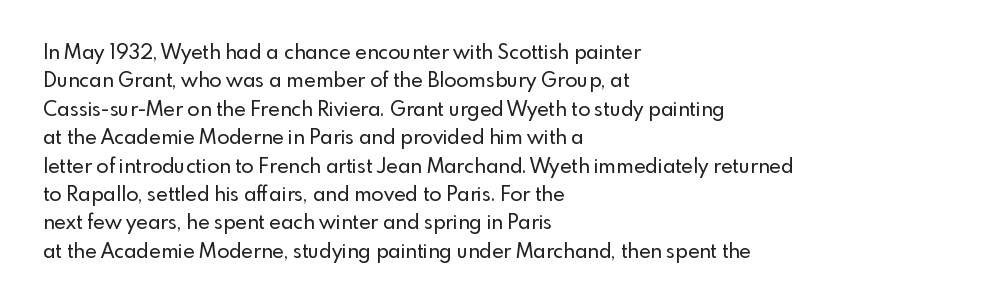
Q: Is the text italic (slanted)? A: No, it is upright.
Q: Is the text underlined? A: No.
Q: How is the paragraph aligned? A: Left-aligned.
Q: Is the spacing between letters normal or unusually wide? A: Normal.
Q: Is the spacing between lines tight, normal or loose? A: Normal.
